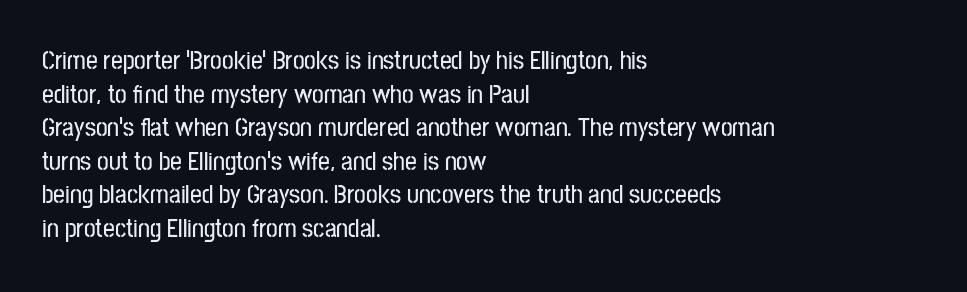
The zone under the glyphs is completely vacant. Line starts are locked; line ends wander. Look at the tracking — it's just the regular setting, nothing added. Horizontal bands of white between lines are of average thickness.
